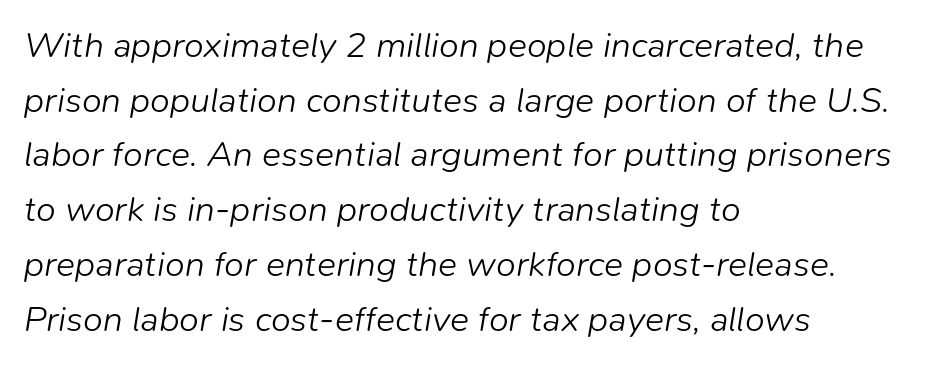
The image shows 36 px light type, italic (leaning right); set left-aligned, normal line spacing (1.52x), normal letter spacing, not underlined; low stroke contrast and a medium x-height.
